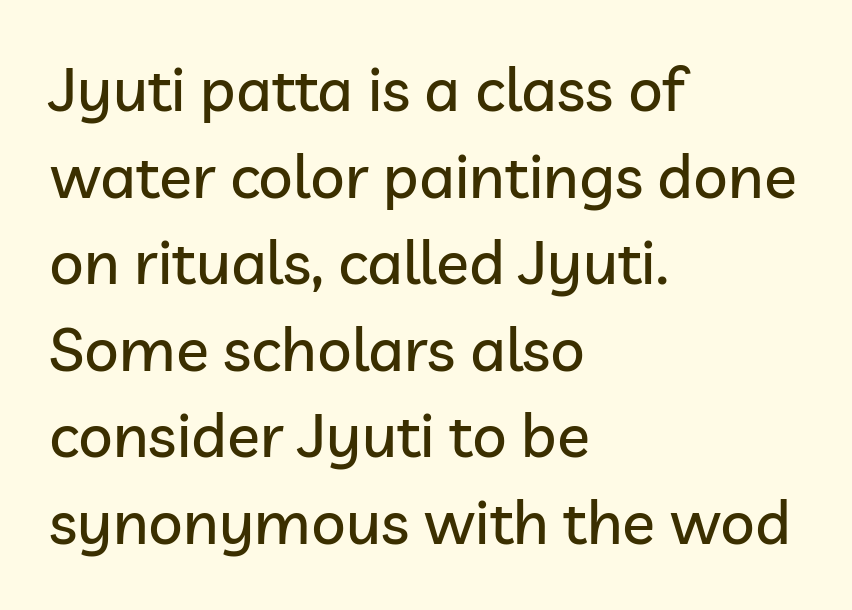
{"serif": "no", "italic": "no", "width": "normal", "stroke_contrast": "low", "x_height": "medium", "monospaced": "no", "underline": "no", "align": "left", "line_spacing": "normal", "line_spacing_ratio": 1.42, "letter_spacing": "normal", "letter_spacing_em": 0.0, "glyph_px": 61}
